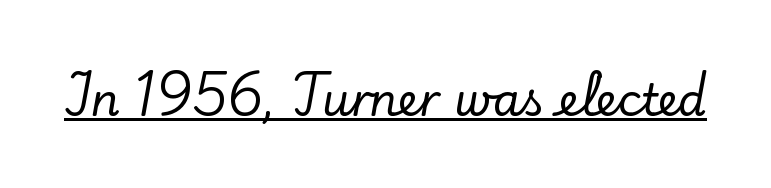
Little horizontal feet cap the strokes, marking this as serif type. Honestly, the underline is the first thing you notice here. These lines are rendered in a variable-pitch font. Between one letter and the next there's only the usual sliver of space.
